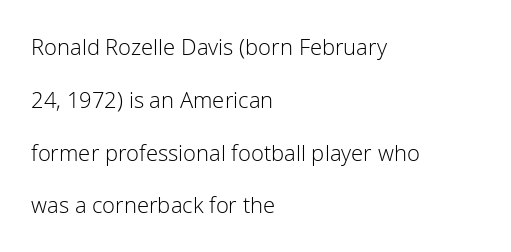
The image shows 22 px text type, upright; set left-aligned, loose line spacing (2.4x), normal letter spacing, not underlined.
